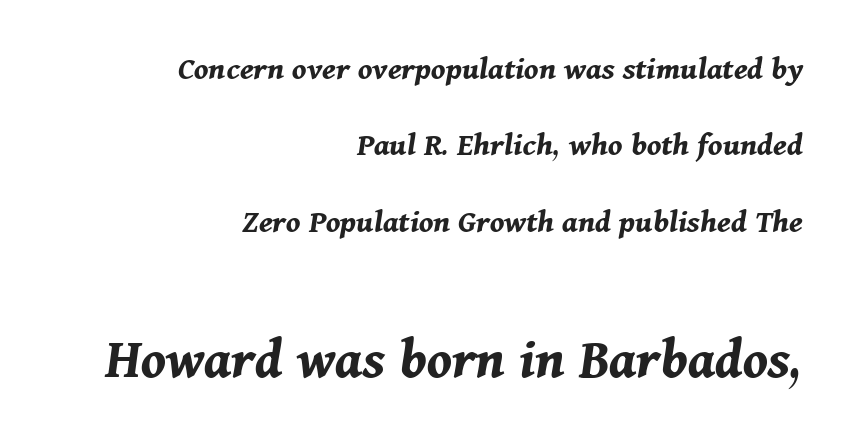
Observe the ordinary spacing: letters are neighbours, not strangers. Underlining? Definitely not there. Think of a printed novel: that variable character pitch is what you see here. Baseline-to-baseline distance is far greater than the letter height. Typeset ragged left — the right edge is the straight one.
